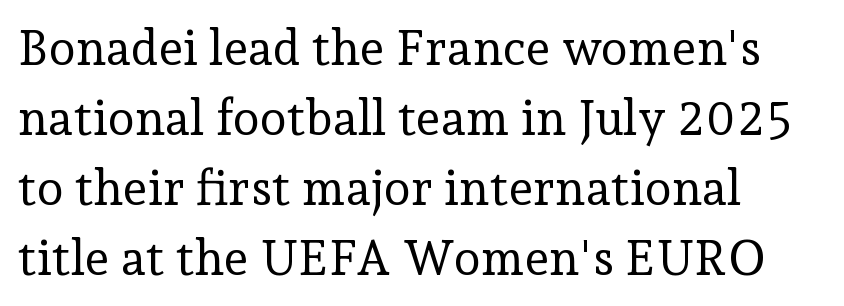
The glyphs are unaccompanied by any horizontal stroke below them. The type family on display is of the serif kind. Bold? No — there's no thickening of the strokes. Looks like regular typesetting: each glyph gets only the width it needs. The rendering anchors every line to the left-hand side. Notice how the stems are strictly vertical — no italics here.
